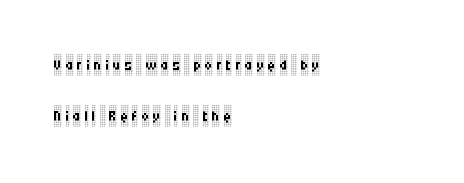
Q: Is the text bold? A: No.
Q: Is the text italic (slanted)? A: No, it is upright.
Q: Is the text underlined? A: No.
Q: How is the paragraph aligned? A: Left-aligned.
Q: Is the spacing between lines tight, normal or loose? A: Loose.
